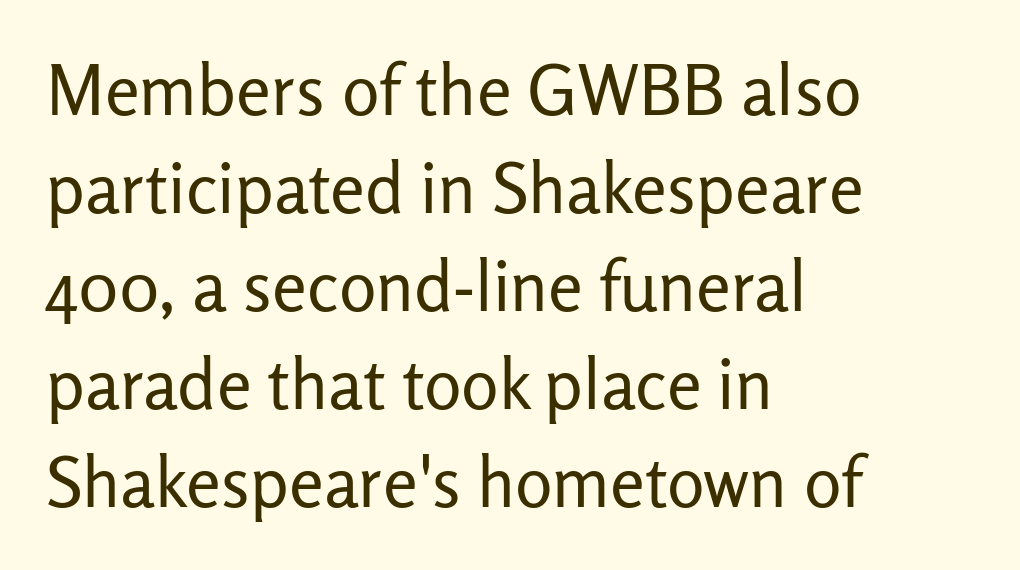
The image shows 70 px regular-weight sans-serif type, upright; set left-aligned, normal line spacing (1.4x), normal letter spacing, not underlined; low stroke contrast and a medium x-height.
